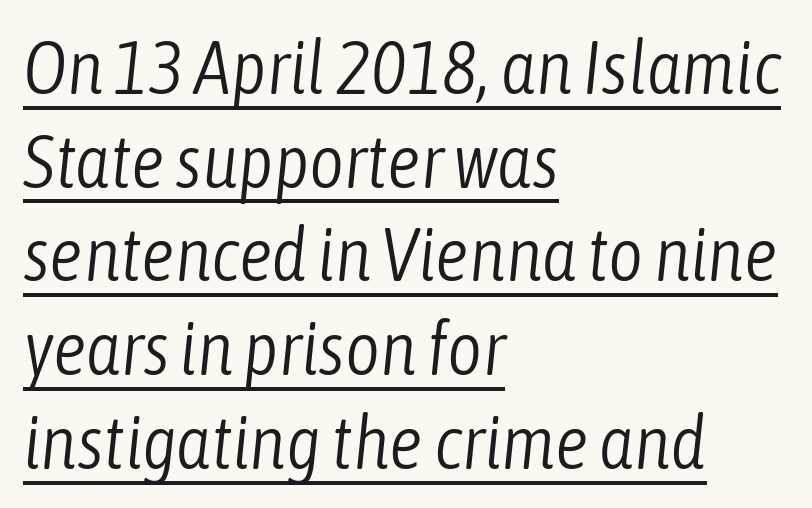
Q: Is the text bold? A: No.
Q: Is the text italic (slanted)? A: Yes, it leans right by about 6 degrees.
Q: Is the text underlined? A: Yes.
Q: How is the paragraph aligned? A: Left-aligned.
Q: Is the spacing between letters normal or unusually wide? A: Normal.
Q: Is the spacing between lines tight, normal or loose? A: Normal.
Q: Width (condensed, normal, or wide)? A: Condensed.
Q: Stroke contrast? A: Low.
Q: x-height? A: Medium.
Q: Monospaced? A: No.
